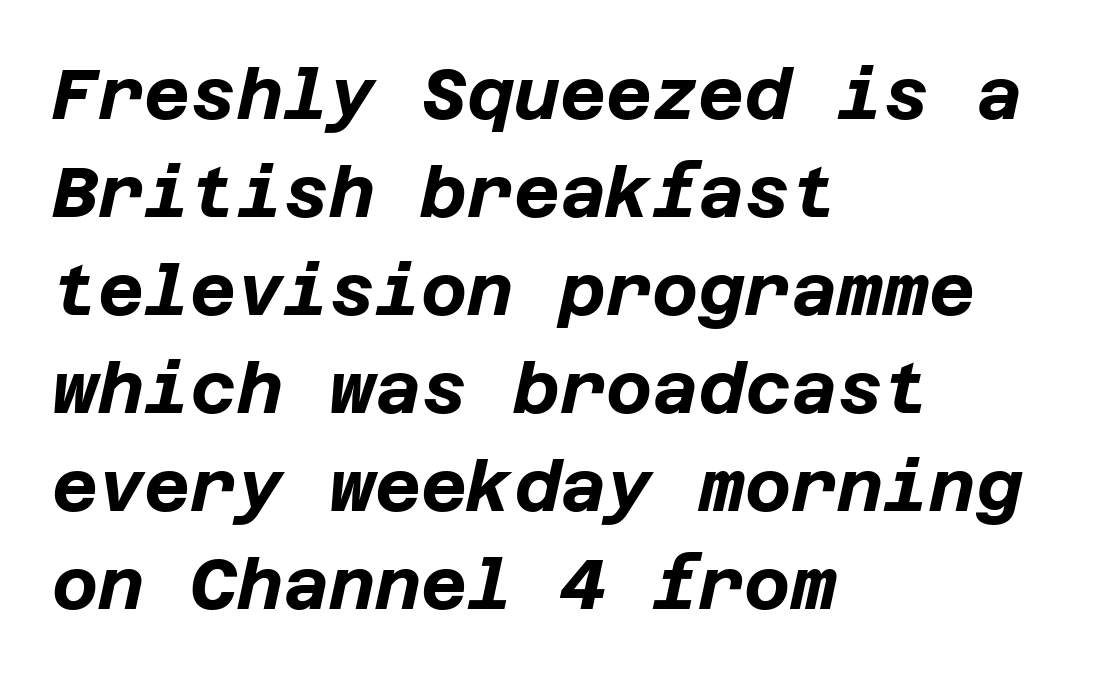
Q: Is the text bold? A: Yes.
Q: Is the text italic (slanted)? A: Yes, it leans right by about 12 degrees.
Q: Is the text underlined? A: No.
Q: How is the paragraph aligned? A: Left-aligned.
Q: Is the spacing between letters normal or unusually wide? A: Normal.
Q: Is the spacing between lines tight, normal or loose? A: Normal.
Q: Width (condensed, normal, or wide)? A: Normal.
Q: Stroke contrast? A: Low.
Q: x-height? A: Large.
